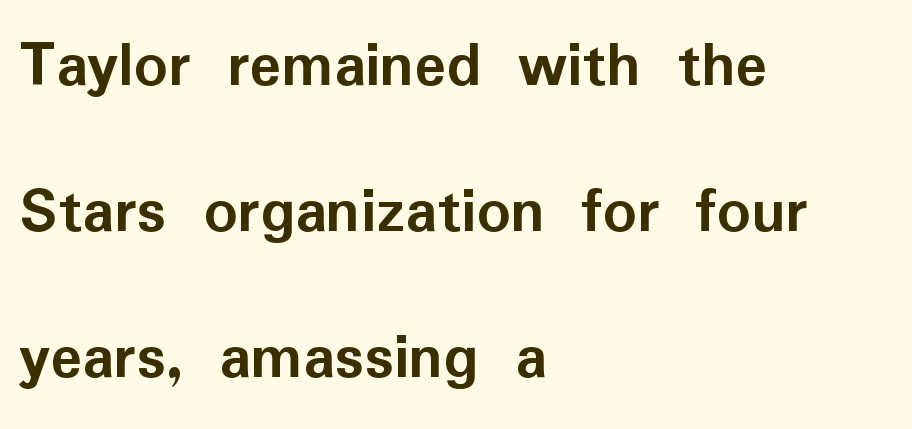
The image shows 66 px semibold sans-serif type, upright; set left-aligned, loose line spacing (2.21x), normal letter spacing, not underlined; low stroke contrast and a medium x-height.
